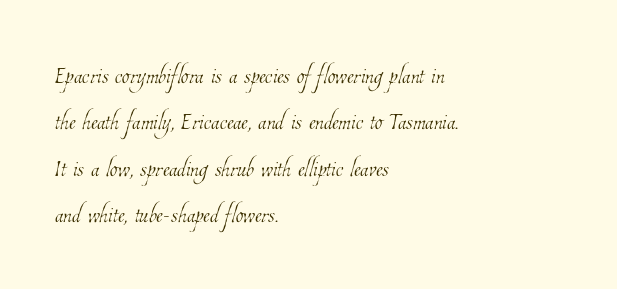
Q: Is the text bold? A: No.
Q: Is the text underlined? A: No.
Q: How is the paragraph aligned? A: Left-aligned.
Q: Is the spacing between letters normal or unusually wide? A: Normal.
Q: Is the spacing between lines tight, normal or loose? A: Normal.
Q: Width (condensed, normal, or wide)? A: Condensed.
Q: Stroke contrast? A: Low.
Q: x-height? A: Medium.
Q: Monospaced? A: No.
